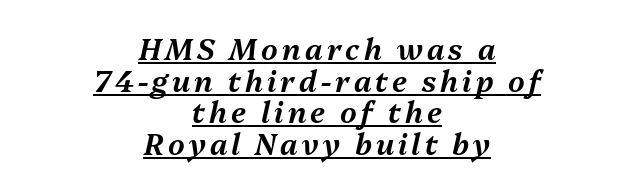
Q: Is the text italic (slanted)? A: Yes, it leans right by about 13 degrees.
Q: Is the text underlined? A: Yes.
Q: How is the paragraph aligned? A: Centered.
Q: Is the spacing between lines tight, normal or loose? A: Tight.
Q: Width (condensed, normal, or wide)? A: Normal.
Q: Stroke contrast? A: Medium.
Q: x-height? A: Medium.
Q: Monospaced? A: No.
